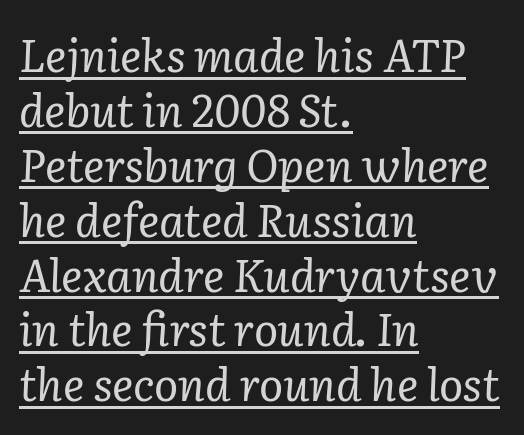
The image shows 45 px regular-weight serif type, italic (leaning right); set left-aligned, line spacing 1.22x, normal letter spacing, underlined; low stroke contrast and a medium x-height.
